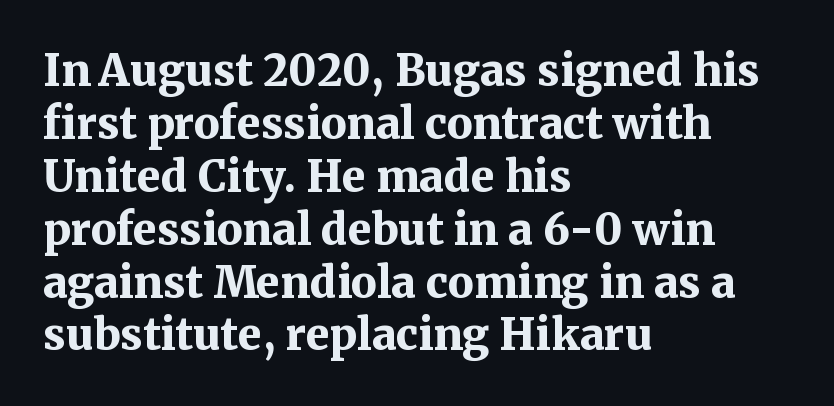
Q: Is the text bold? A: Yes.
Q: Is the text italic (slanted)? A: No, it is upright.
Q: Is the typeface a serif or a sans-serif typeface? A: Serif.
Q: Is the text underlined? A: No.
Q: How is the paragraph aligned? A: Left-aligned.
Q: Is the spacing between letters normal or unusually wide? A: Normal.
Q: Width (condensed, normal, or wide)? A: Normal.
Q: Stroke contrast? A: Medium.
Q: x-height? A: Medium.
Q: Monospaced? A: No.
